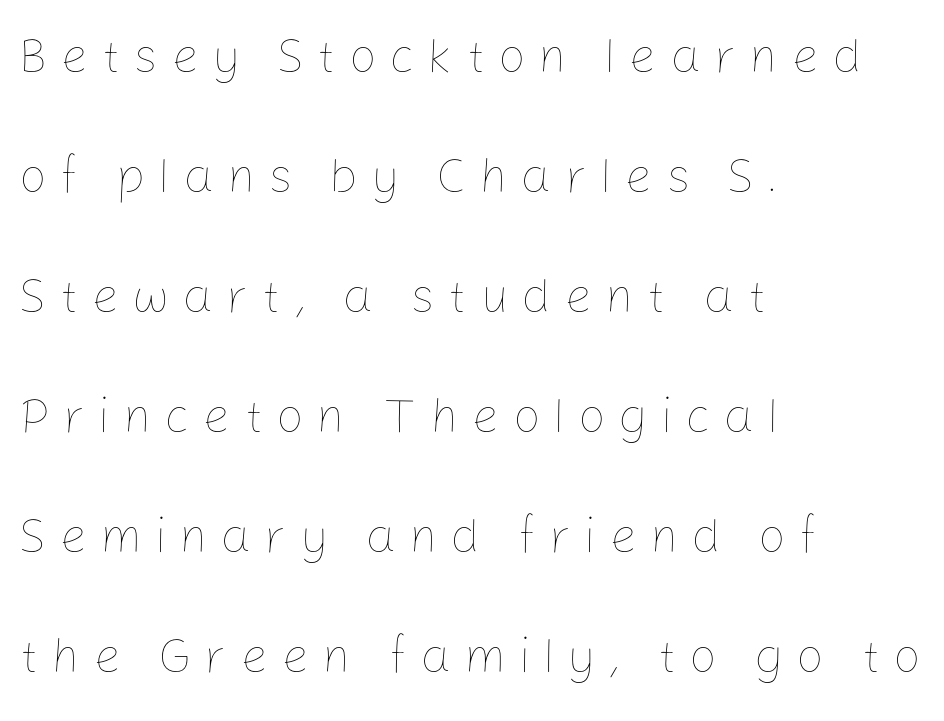
The image shows 49 px thin type, upright; set left-aligned, loose line spacing (2.45x), unusually wide letter spacing (+0.26 em), not underlined; low stroke contrast and a medium x-height.
